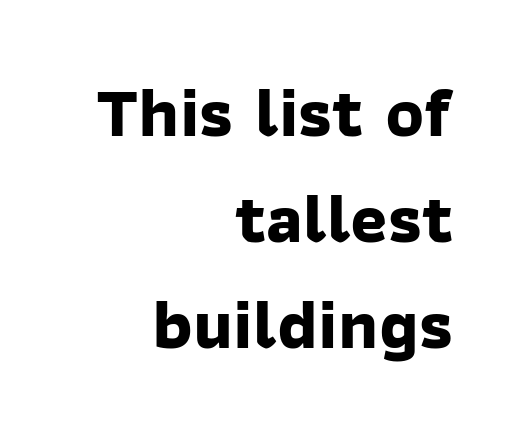
A typesetter would call this zero additional tracking. Is this a sans? Yes — the strokes have no serifs. The ragged edge is on the left, which tells us the setting is flush right. Character widths vary here, with narrow letters taking less room than wide ones.
